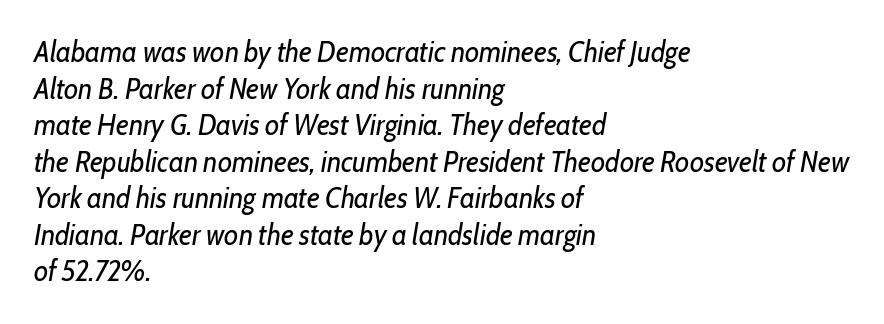
The image shows 29 px regular-weight, condensed type, italic (leaning right); set left-aligned, normal line spacing (1.26x), normal letter spacing, not underlined; low stroke contrast and a medium x-height.
